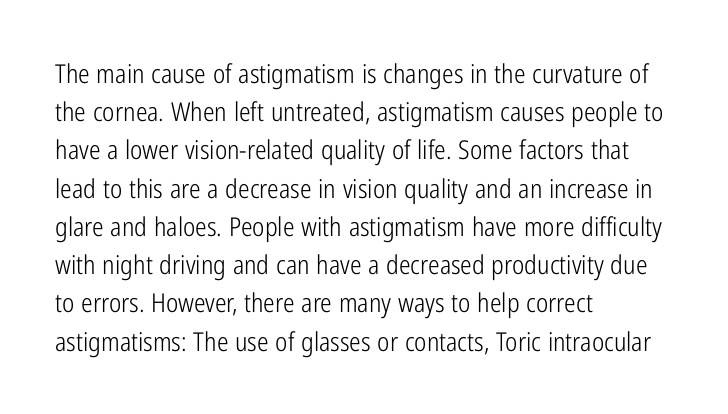
The image shows 26 px text type, upright; set left-aligned, normal line spacing (1.47x), normal letter spacing, not underlined.
